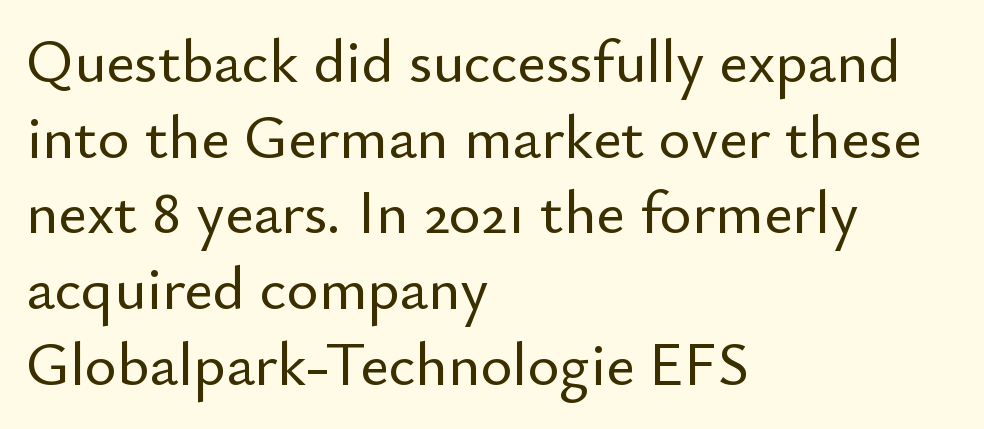
Words float on clear page, feet unadorned. The rendering keeps characters at their native spacing. Does the copy run flush right? No — it runs flush left. You can tell it's not italic because the verticals are truly vertical.
